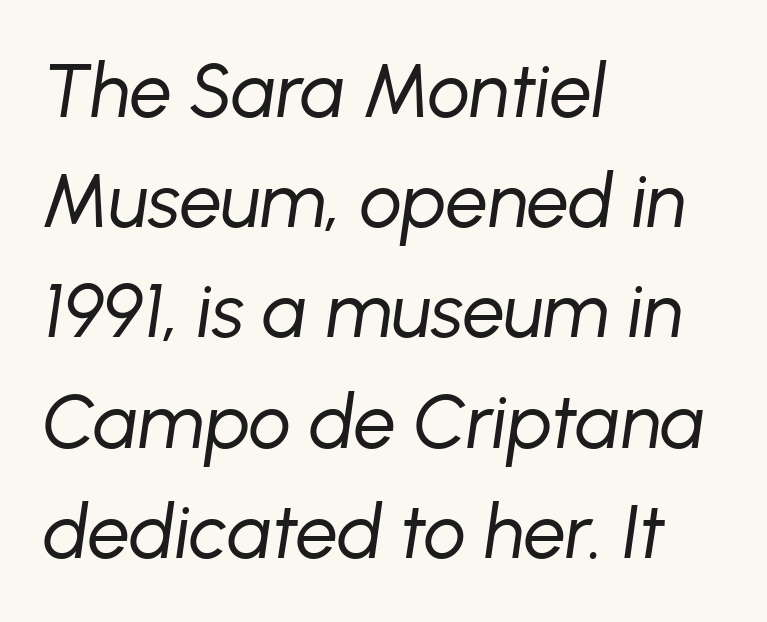
Q: Is the text bold? A: No.
Q: Is the text italic (slanted)? A: Yes, it leans right by about 8 degrees.
Q: Is the text underlined? A: No.
Q: How is the paragraph aligned? A: Left-aligned.
Q: Is the spacing between letters normal or unusually wide? A: Normal.
Q: Is the spacing between lines tight, normal or loose? A: Normal.
Q: Width (condensed, normal, or wide)? A: Normal.
Q: Stroke contrast? A: Low.
Q: x-height? A: Medium.
Q: Monospaced? A: No.
